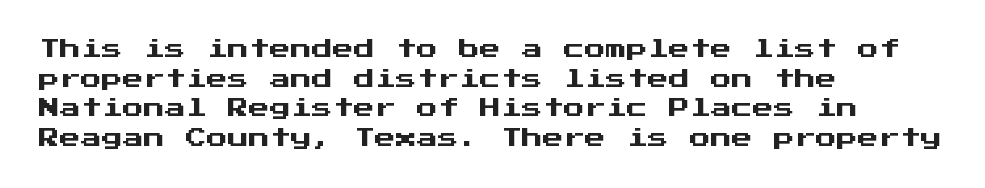
The image shows 21 px text type, upright; set left-aligned, normal line spacing (1.41x), normal letter spacing, not underlined.
